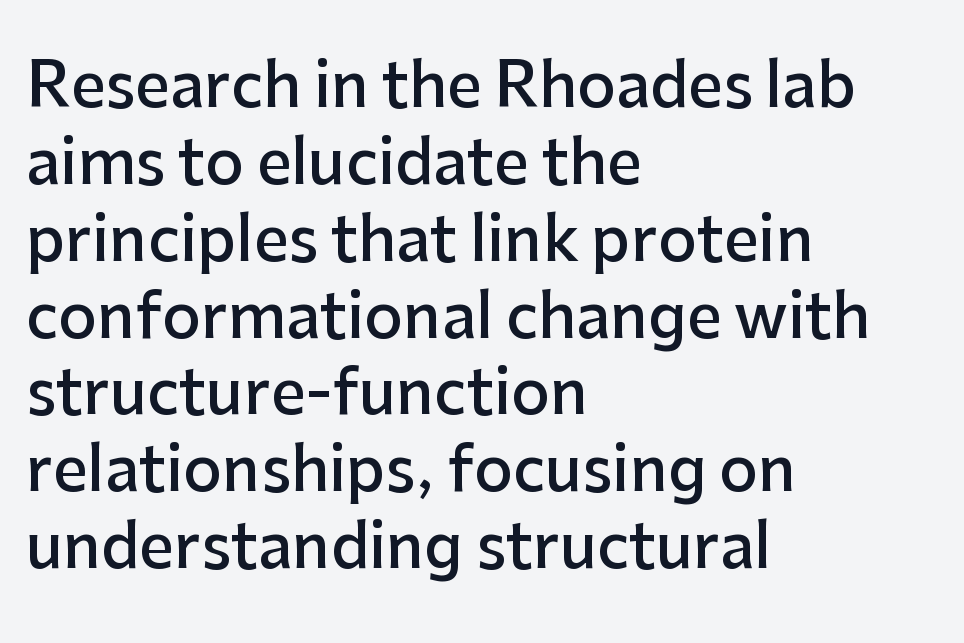
On the weight axis this lands at semibold, roughly 600. The passage shown is typed in a proportional face where columns would drift. The leading is moderate, giving the passage an even texture. The face used here is a sans, in the tradition of grotesques and geometrics. Compared with a centered layout, this one pins lines to the left instead.
